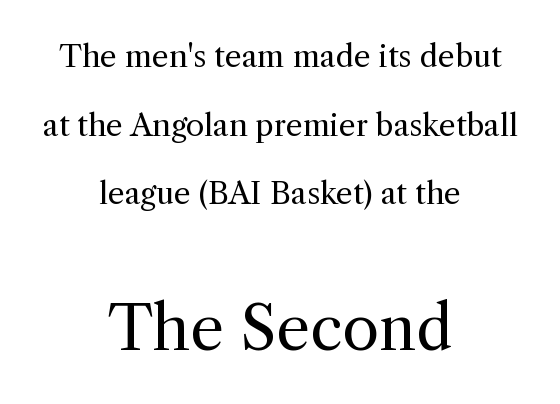
No extra ink here — the face is not bold. Varying glyph widths throughout — classic text-font behaviour. Underlining? Definitely not there. This layout puts the modest block above and the oversized block below. The specimen reads as upright at a glance. Reading down the column, the eye jumps a long way to each next line.
